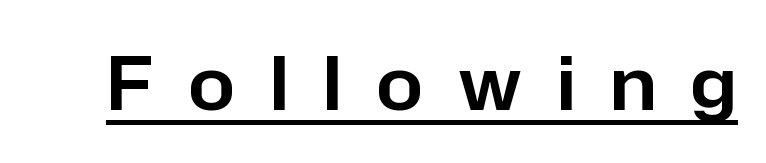
Compared with undecorated copy, this sample adds a rule below the words. Short note: letters widely spaced. Notice how the stems are strictly vertical — no italics here. Is this a fixed-width face? No — the glyphs have proportional, varying widths. Regarding serifs, this sample does without them.
